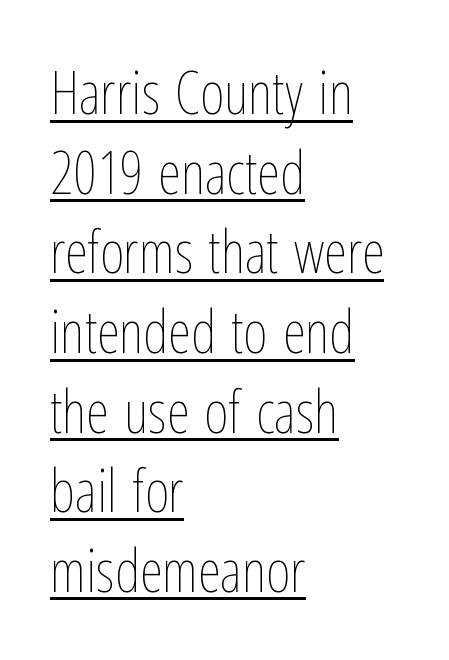
The image shows 59 px thin, condensed type, upright; set left-aligned, normal line spacing (1.35x), normal letter spacing, underlined; low stroke contrast and a medium x-height.
